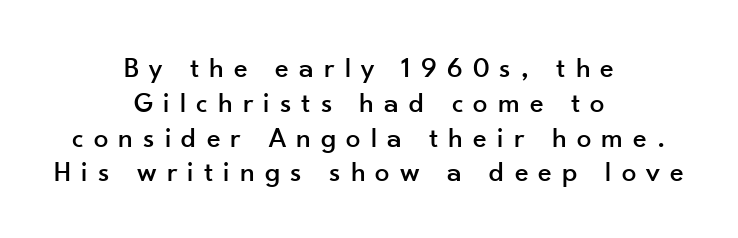
{"serif": "no", "italic": "no", "width": "normal", "stroke_contrast": "low", "x_height": "small", "monospaced": "no", "underline": "no", "align": "center", "line_spacing_ratio": 1.2, "letter_spacing": "wide", "letter_spacing_em": 0.35, "glyph_px": 29}
